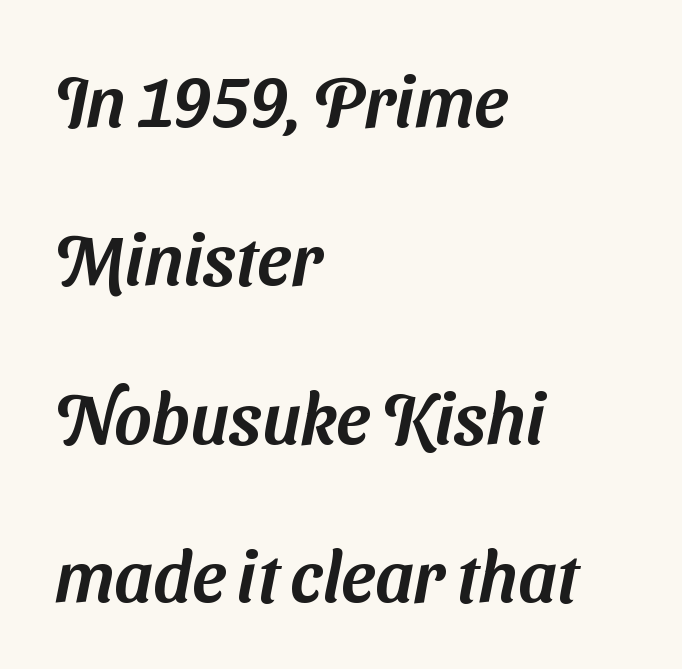
Q: Is the typeface a serif or a sans-serif typeface? A: Sans-serif.
Q: Is the text underlined? A: No.
Q: How is the paragraph aligned? A: Left-aligned.
Q: Is the spacing between letters normal or unusually wide? A: Normal.
Q: Is the spacing between lines tight, normal or loose? A: Loose.
Q: Width (condensed, normal, or wide)? A: Normal.
Q: Stroke contrast? A: Medium.
Q: x-height? A: Medium.
Q: Monospaced? A: No.
